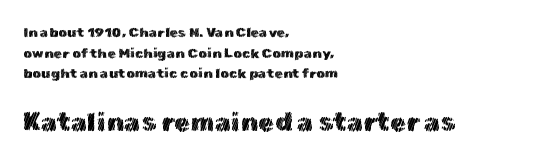
The image shows 26 px text type, upright; set left-aligned, normal line spacing (1.48x), normal letter spacing, not underlined; the second (bottom) block is 1.86x larger.
